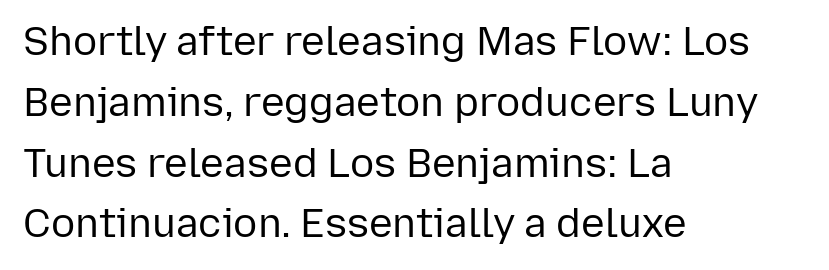
Any mark beneath the type? The region is blank. Weight: regular or lighter. Honestly, the letter spacing is just normal — you wouldn't notice it. The setting favours the left margin, as ordinary paragraphs usually do.
